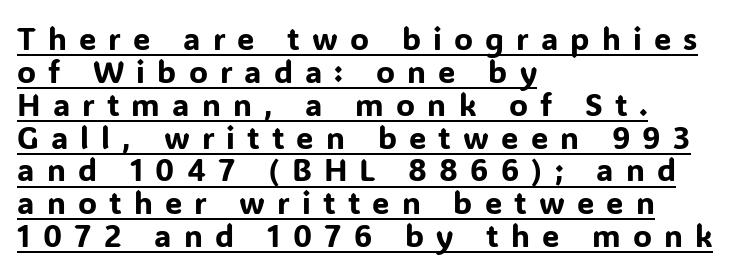
Posture: straight, roman, zero tilt. The face used here is a sans, in the tradition of grotesques and geometrics. Character widths vary here, with narrow letters taking less room than wide ones. Leftover space on each line is placed entirely after the last word. The glyphs are accompanied by a horizontal stroke just below them.
